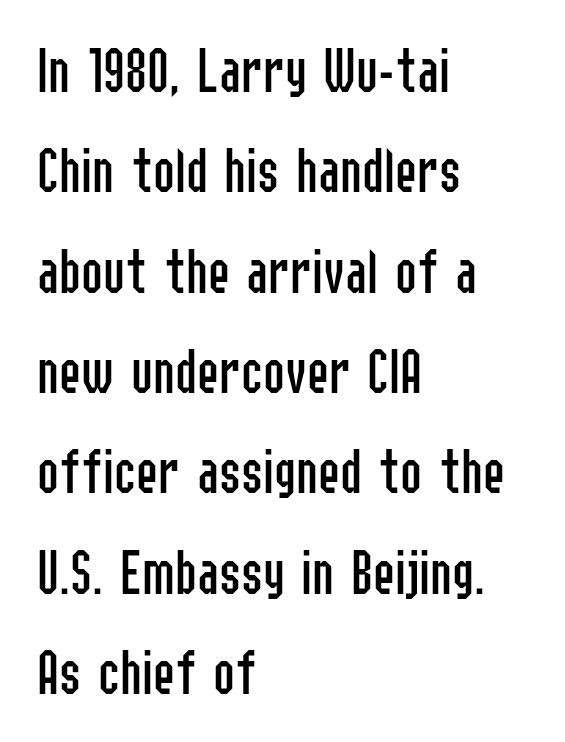
Q: Is the text bold? A: No.
Q: Is the text italic (slanted)? A: No, it is upright.
Q: Is the typeface a serif or a sans-serif typeface? A: Sans-serif.
Q: Is the text underlined? A: No.
Q: How is the paragraph aligned? A: Left-aligned.
Q: Is the spacing between letters normal or unusually wide? A: Normal.
Q: Is the spacing between lines tight, normal or loose? A: Normal.
Q: Width (condensed, normal, or wide)? A: Condensed.
Q: Stroke contrast? A: Low.
Q: x-height? A: Medium.
Q: Monospaced? A: No.
